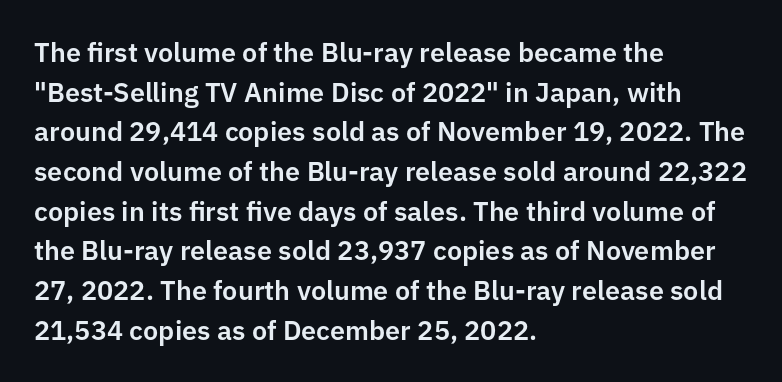
{"italic": "no", "underline": "no", "align": "left", "line_spacing": "normal", "line_spacing_ratio": 1.47, "letter_spacing": "normal", "letter_spacing_em": 0.0, "glyph_px": 27}
